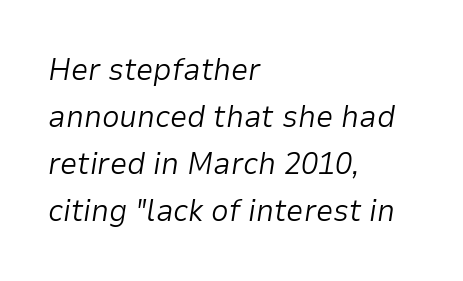
Q: Is the text bold? A: No.
Q: Is the text italic (slanted)? A: Yes, it leans right by about 9 degrees.
Q: Is the text underlined? A: No.
Q: How is the paragraph aligned? A: Left-aligned.
Q: Is the spacing between letters normal or unusually wide? A: Normal.
Q: Is the spacing between lines tight, normal or loose? A: Normal.
Q: Width (condensed, normal, or wide)? A: Normal.
Q: Stroke contrast? A: Low.
Q: x-height? A: Medium.
Q: Monospaced? A: No.
